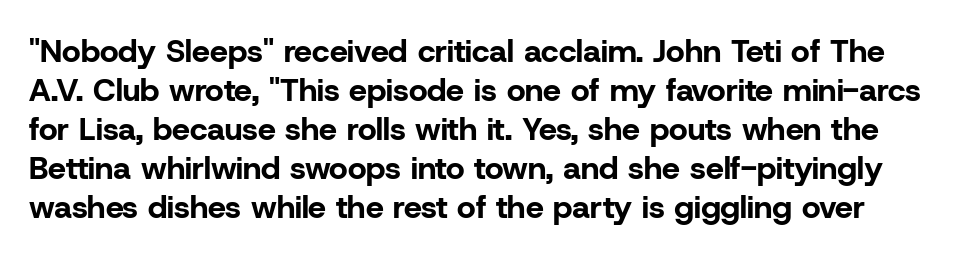
Q: Is the text bold? A: Yes.
Q: Is the text italic (slanted)? A: No, it is upright.
Q: Is the typeface a serif or a sans-serif typeface? A: Sans-serif.
Q: Is the text underlined? A: No.
Q: Is the spacing between letters normal or unusually wide? A: Normal.
Q: Width (condensed, normal, or wide)? A: Normal.
Q: Stroke contrast? A: Low.
Q: x-height? A: Medium.
Q: Monospaced? A: No.
